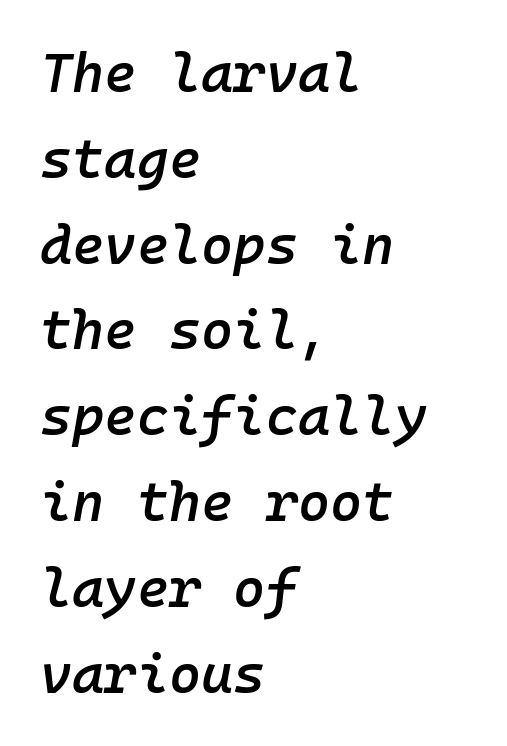
Q: Is the text bold? A: Semi-bold.
Q: Is the text italic (slanted)? A: Yes, it leans right by about 10 degrees.
Q: Is the text underlined? A: No.
Q: How is the paragraph aligned? A: Left-aligned.
Q: Is the spacing between letters normal or unusually wide? A: Normal.
Q: Is the spacing between lines tight, normal or loose? A: Normal.
Q: Width (condensed, normal, or wide)? A: Normal.
Q: Stroke contrast? A: Low.
Q: x-height? A: Medium.
Q: Monospaced? A: Yes.
